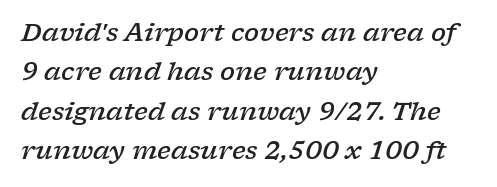
{"italic": "yes", "lean": "right", "slant_degrees": 17, "bold": "semi", "underline": "no", "align": "left", "line_spacing": "normal", "line_spacing_ratio": 1.58, "letter_spacing": "normal", "letter_spacing_em": 0.0, "glyph_px": 25}
